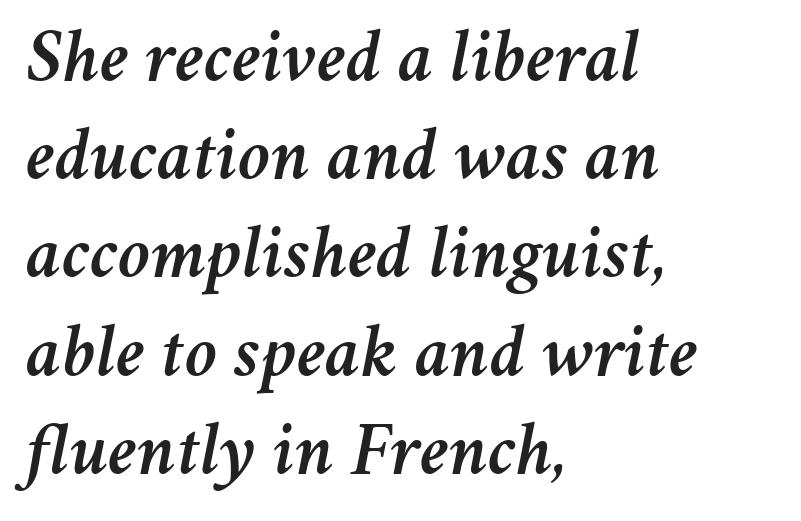
This sample has the flowing, uneven cadence of proportional lettering. An italicized treatment has been applied to the whole sample. The gap between lines stays unmarked. One glance says typical: line gaps are just what's usual.
